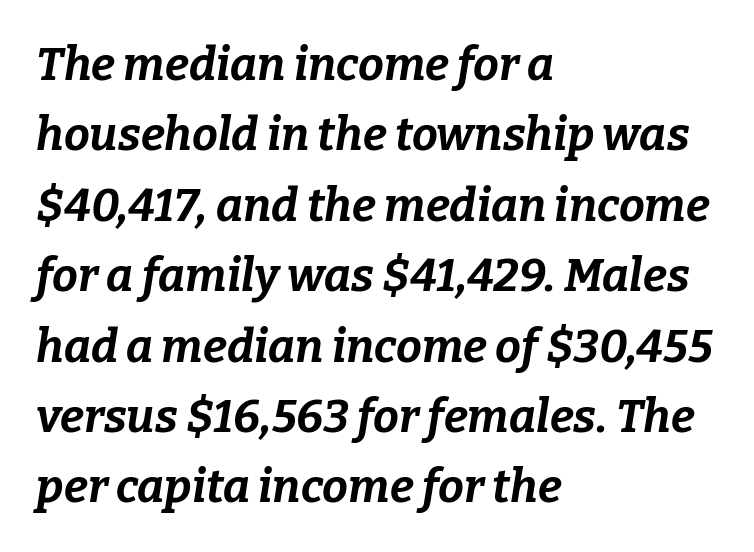
The image shows 46 px bold type, italic (leaning right); set left-aligned, normal line spacing (1.53x), normal letter spacing, not underlined; low stroke contrast and a medium x-height.
